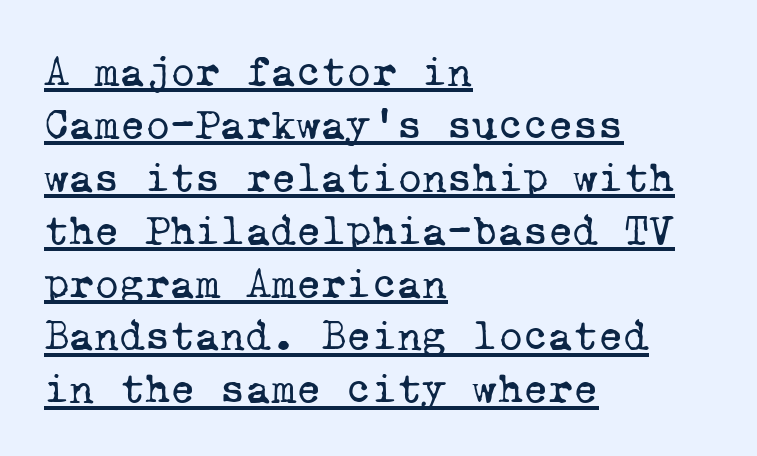
The image shows 43 px regular-weight serif type, monospaced; set left-aligned, line spacing 1.23x, normal letter spacing, underlined; low stroke contrast and a medium x-height.
